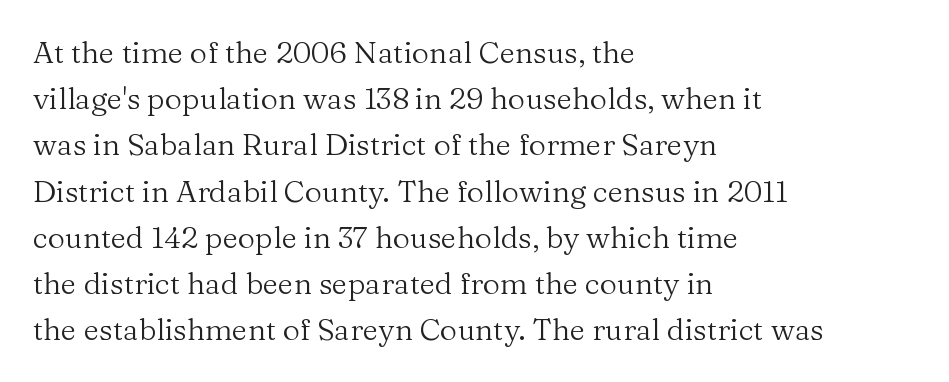
Q: Is the text bold? A: No.
Q: Is the text italic (slanted)? A: No, it is upright.
Q: Is the typeface a serif or a sans-serif typeface? A: Serif.
Q: Is the text underlined? A: No.
Q: How is the paragraph aligned? A: Left-aligned.
Q: Is the spacing between letters normal or unusually wide? A: Normal.
Q: Is the spacing between lines tight, normal or loose? A: Normal.
Q: Width (condensed, normal, or wide)? A: Normal.
Q: Stroke contrast? A: Medium.
Q: x-height? A: Medium.
Q: Monospaced? A: No.
